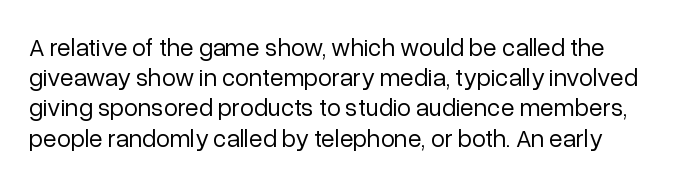
{"italic": "no", "bold": "no", "underline": "no", "line_spacing_ratio": 1.21, "letter_spacing": "normal", "letter_spacing_em": 0.0, "glyph_px": 25}
